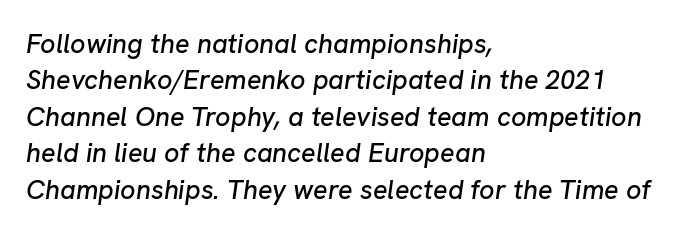
Line beginnings align vertically; line endings do not. The passage shown has conventional tracking throughout. The designer left line spacing at the default. The whole block is typeset with a tilt. Letters rest on an invisible, unmarked baseline.
